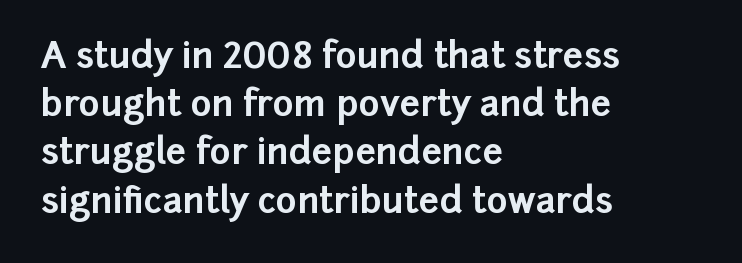
{"serif": "no", "italic": "no", "bold": "yes", "weight": "bold", "width": "normal", "stroke_contrast": "low", "x_height": "medium", "monospaced": "no", "underline": "no", "align": "left", "line_spacing": "normal", "line_spacing_ratio": 1.34, "letter_spacing": "normal", "letter_spacing_em": 0.0, "glyph_px": 36}
